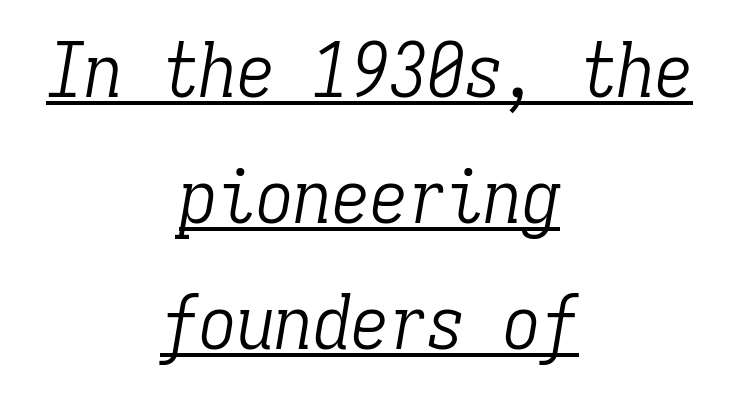
The image shows 76 px light, condensed serif type, italic (leaning right), monospaced; set centered, normal line spacing (1.66x), normal letter spacing, underlined; low stroke contrast and a medium x-height.
